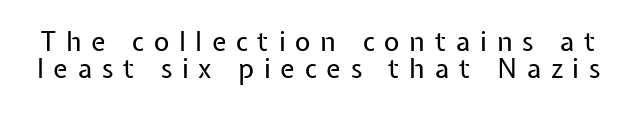
{"italic": "no", "bold": "no", "underline": "no", "line_spacing": "tight", "line_spacing_ratio": 0.99, "letter_spacing": "wide", "letter_spacing_em": 0.36, "glyph_px": 27}
